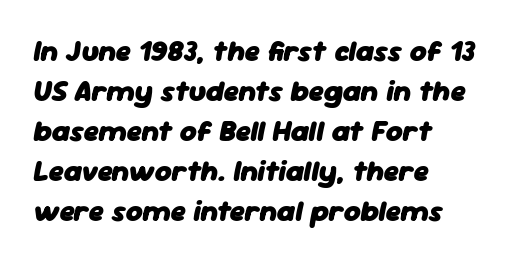
Q: Is the text bold? A: Yes.
Q: Is the text italic (slanted)? A: Yes, it leans right by about 11 degrees.
Q: Is the text underlined? A: No.
Q: How is the paragraph aligned? A: Left-aligned.
Q: Is the spacing between letters normal or unusually wide? A: Normal.
Q: Is the spacing between lines tight, normal or loose? A: Normal.
Q: Width (condensed, normal, or wide)? A: Normal.
Q: Stroke contrast? A: Low.
Q: x-height? A: Medium.
Q: Monospaced? A: No.
